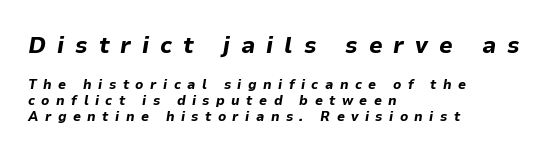
Q: Is the text bold? A: Yes.
Q: Is the text italic (slanted)? A: Yes, it leans right by about 9 degrees.
Q: Is the text underlined? A: No.
Q: How is the paragraph aligned? A: Left-aligned.
Q: Is the spacing between letters normal or unusually wide? A: Unusually wide.
Q: Is the spacing between lines tight, normal or loose? A: Tight.
Q: Which block of text is set in a larger size, the first (top) or the second (bottom)? A: The first (top) one.
